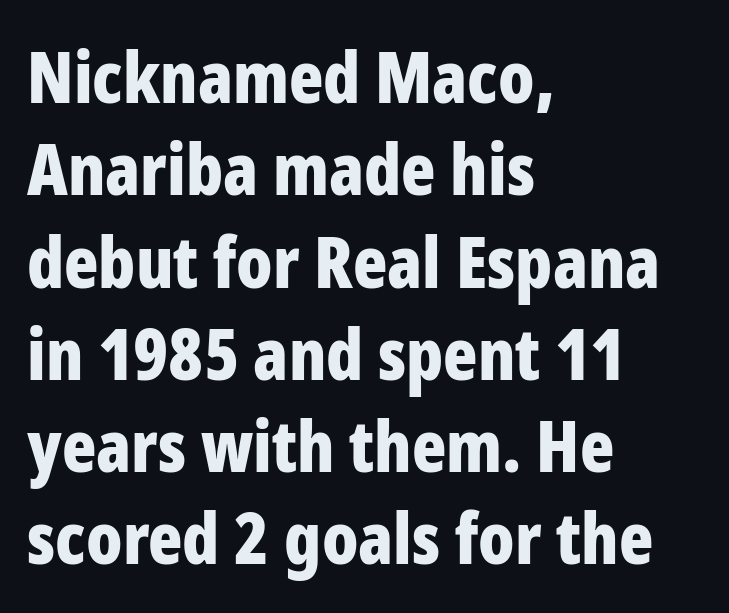
Q: Is the text bold? A: Yes.
Q: Is the text italic (slanted)? A: No, it is upright.
Q: Is the typeface a serif or a sans-serif typeface? A: Sans-serif.
Q: Is the text underlined? A: No.
Q: How is the paragraph aligned? A: Left-aligned.
Q: Is the spacing between letters normal or unusually wide? A: Normal.
Q: Is the spacing between lines tight, normal or loose? A: Normal.
Q: Width (condensed, normal, or wide)? A: Condensed.
Q: Stroke contrast? A: Low.
Q: x-height? A: Medium.
Q: Monospaced? A: No.
